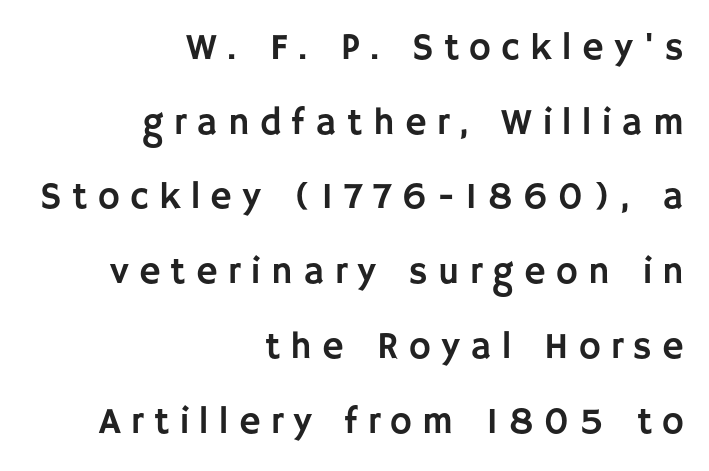
The image shows 37 px sans-serif type, upright; set right-aligned, loose line spacing (2.02x), unusually wide letter spacing (+0.28 em), not underlined; low stroke contrast and a large x-height.
